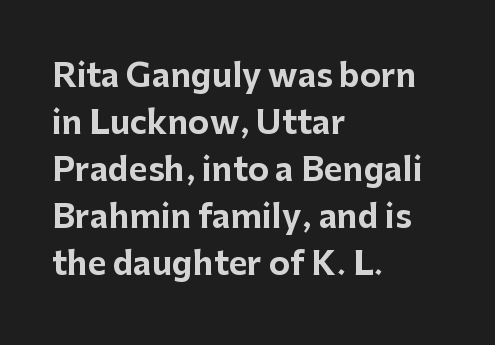
The image shows 32 px bold sans-serif type, upright; set left-aligned, normal line spacing (1.47x), normal letter spacing, not underlined; low stroke contrast and a medium x-height.
